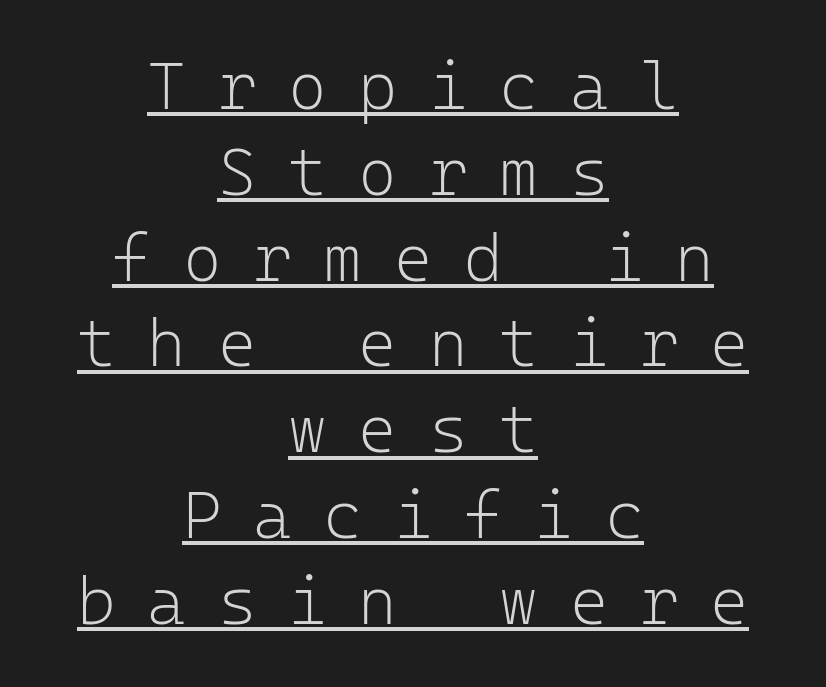
{"serif": "no", "italic": "no", "bold": "no", "weight": "light", "width": "normal", "stroke_contrast": "low", "x_height": "medium", "monospaced": "yes", "underline": "yes", "align": "center", "line_spacing": "normal", "line_spacing_ratio": 1.3, "letter_spacing": "wide", "letter_spacing_em": 0.48, "glyph_px": 66}
